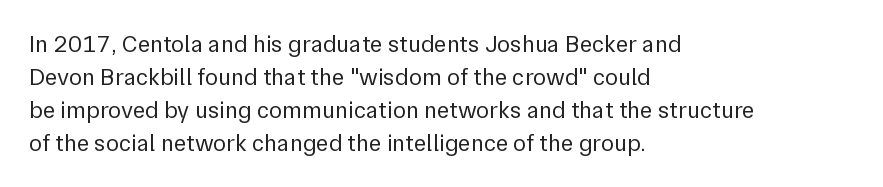
The image shows 24 px text type, upright; set left-aligned, normal line spacing (1.38x), normal letter spacing, not underlined.
